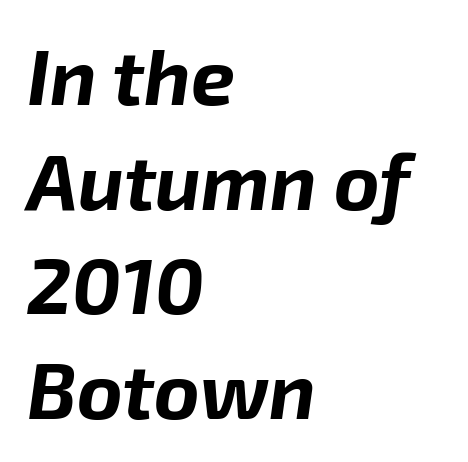
Q: Is the text bold? A: Yes.
Q: Is the text italic (slanted)? A: Yes, it leans right by about 8 degrees.
Q: Is the text underlined? A: No.
Q: How is the paragraph aligned? A: Left-aligned.
Q: Is the spacing between letters normal or unusually wide? A: Normal.
Q: Is the spacing between lines tight, normal or loose? A: Normal.
Q: Width (condensed, normal, or wide)? A: Normal.
Q: Stroke contrast? A: Low.
Q: x-height? A: Medium.
Q: Monospaced? A: No.
